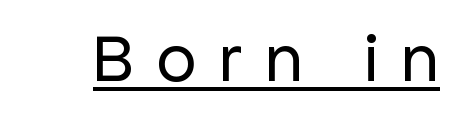
Q: Is the text bold? A: No.
Q: Is the text italic (slanted)? A: No, it is upright.
Q: Is the typeface a serif or a sans-serif typeface? A: Sans-serif.
Q: Is the text underlined? A: Yes.
Q: Is the spacing between letters normal or unusually wide? A: Unusually wide.
Q: Width (condensed, normal, or wide)? A: Normal.
Q: Stroke contrast? A: Low.
Q: x-height? A: Medium.
Q: Monospaced? A: No.
